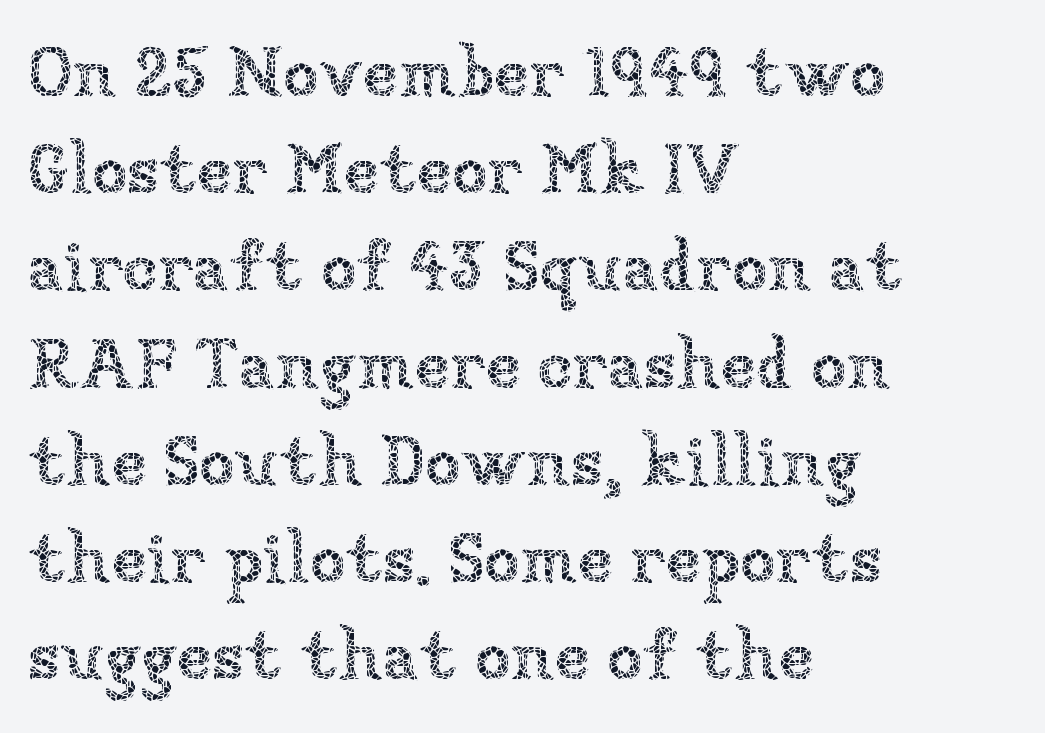
Students, observe: this is what conventionally led text looks like. In terms of letterspacing, this is plain default setting. This sample is left-justified, so line endings fall wherever the words run out. Heaviness? Minimal to ordinary, like unemphasized prose. You could not count columns in this text — the font is proportionally spaced.
